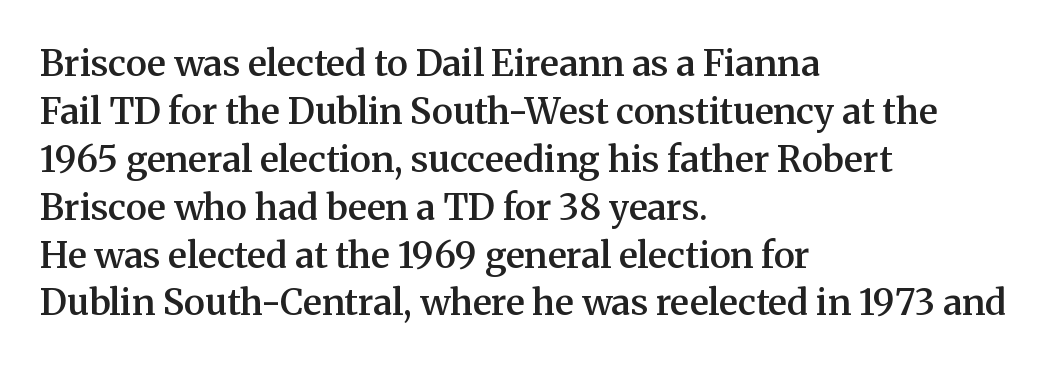
Q: Is the text bold? A: Semi-bold.
Q: Is the text italic (slanted)? A: No, it is upright.
Q: Is the typeface a serif or a sans-serif typeface? A: Serif.
Q: Is the text underlined? A: No.
Q: How is the paragraph aligned? A: Left-aligned.
Q: Is the spacing between letters normal or unusually wide? A: Normal.
Q: Is the spacing between lines tight, normal or loose? A: Normal.
Q: Width (condensed, normal, or wide)? A: Normal.
Q: Stroke contrast? A: Medium.
Q: x-height? A: Medium.
Q: Monospaced? A: No.
